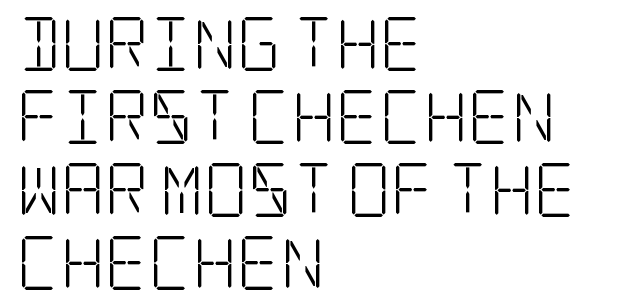
Q: Is the text bold? A: No.
Q: Is the text italic (slanted)? A: No, it is upright.
Q: Is the typeface a serif or a sans-serif typeface? A: Serif.
Q: Is the text underlined? A: No.
Q: How is the paragraph aligned? A: Left-aligned.
Q: Is the spacing between letters normal or unusually wide? A: Normal.
Q: Is the spacing between lines tight, normal or loose? A: Normal.
Q: Width (condensed, normal, or wide)? A: Condensed.
Q: Stroke contrast? A: Low.
Q: x-height? A: Large.
